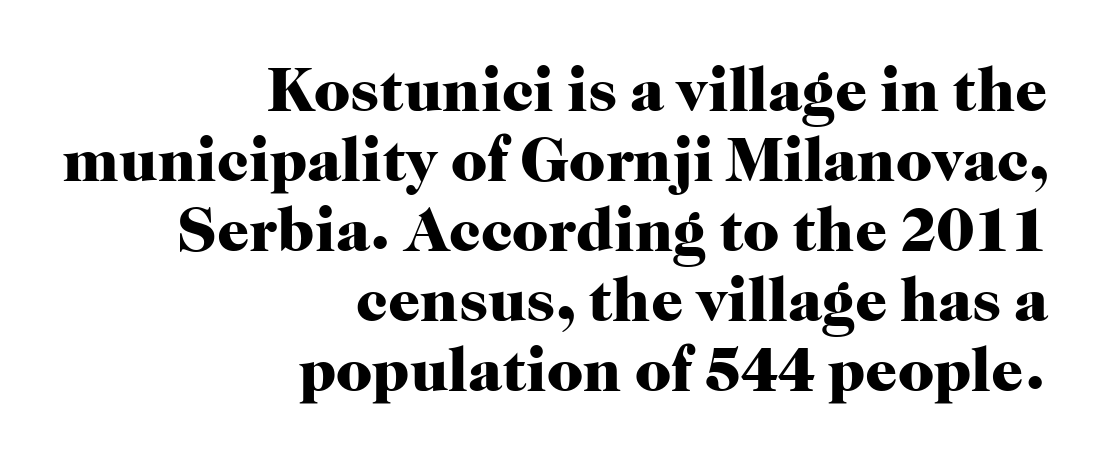
{"serif": "yes", "italic": "no", "bold": "yes", "weight": "heavy", "width": "normal", "stroke_contrast": "high", "x_height": "medium", "monospaced": "no", "underline": "no", "align": "right", "line_spacing": "tight", "line_spacing_ratio": 1.11, "letter_spacing": "normal", "letter_spacing_em": 0.0, "glyph_px": 63}
